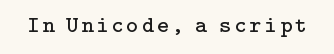
The image shows 23 px text type, upright; set not underlined.
